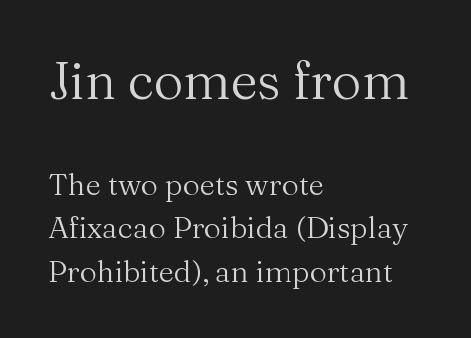
The image shows 52 px regular-weight serif type, upright; set left-aligned, normal line spacing (1.45x), normal letter spacing, not underlined; the first (top) block is 1.73x larger; medium stroke contrast and a medium x-height.
